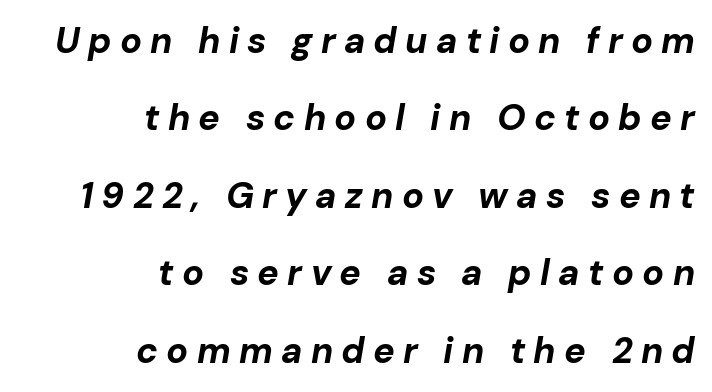
Looks like regular typesetting: each glyph gets only the width it needs. The rendering anchors every line to the right-hand side. The gap between lines stays unmarked. The tracking reads as deliberately expanded to a designer's eye.
